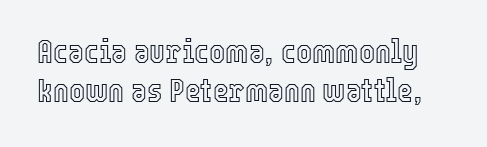
The image shows 34 px condensed type, upright; set tight line spacing (1.15x), normal letter spacing, not underlined; a medium x-height.
